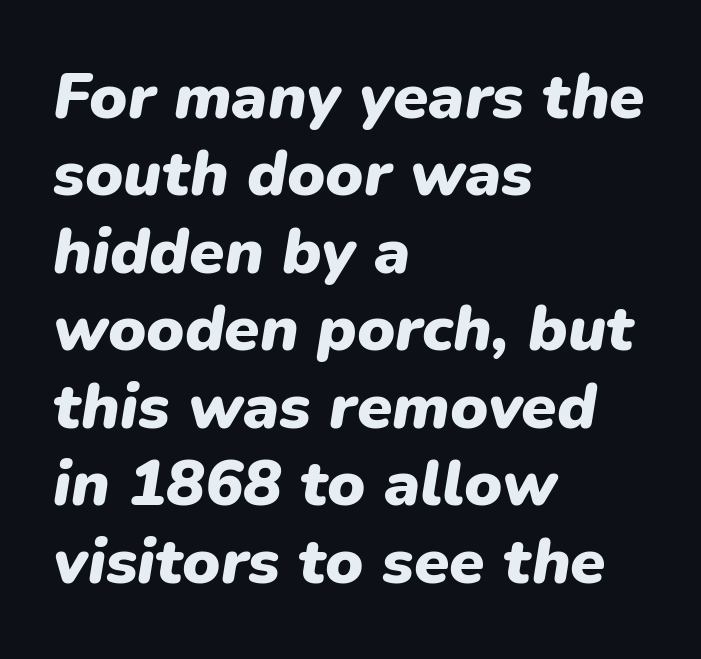
{"italic": "yes", "lean": "right", "slant_degrees": 9, "bold": "yes", "weight": "heavy", "width": "normal", "stroke_contrast": "low", "x_height": "medium", "monospaced": "no", "underline": "no", "align": "left", "line_spacing_ratio": 1.21, "letter_spacing": "normal", "letter_spacing_em": 0.0, "glyph_px": 64}
